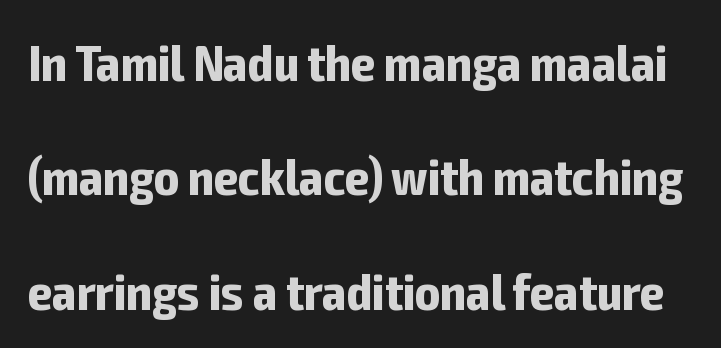
The image shows 52 px bold, condensed sans-serif type, upright; set loose line spacing (2.2x), normal letter spacing, not underlined; low stroke contrast and a medium x-height.
